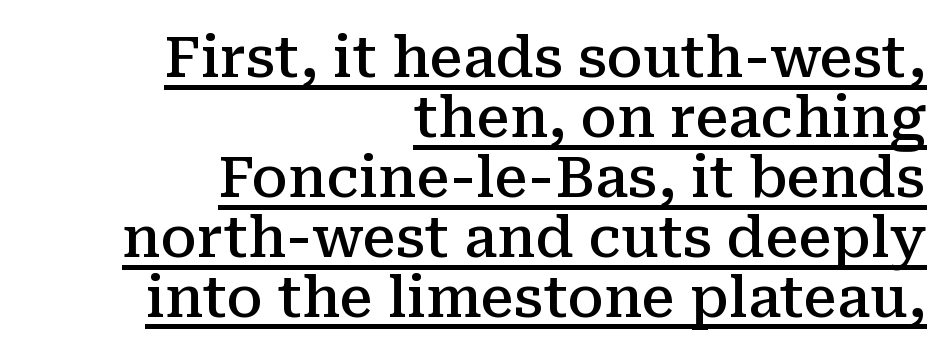
Q: Is the text bold? A: Semi-bold.
Q: Is the text italic (slanted)? A: No, it is upright.
Q: Is the typeface a serif or a sans-serif typeface? A: Serif.
Q: Is the text underlined? A: Yes.
Q: How is the paragraph aligned? A: Right-aligned.
Q: Is the spacing between letters normal or unusually wide? A: Normal.
Q: Is the spacing between lines tight, normal or loose? A: Tight.
Q: Width (condensed, normal, or wide)? A: Normal.
Q: Stroke contrast? A: Medium.
Q: x-height? A: Medium.
Q: Monospaced? A: No.
